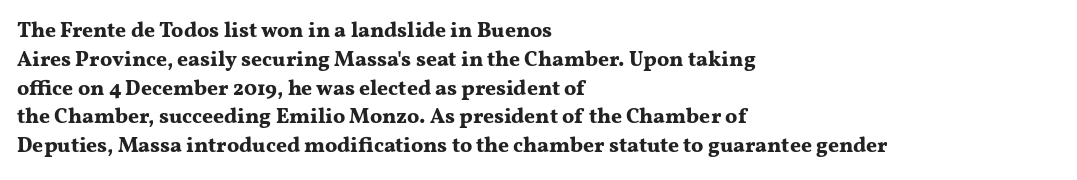
Leftover space on each line is placed entirely after the last word. The baseline area is clear. Tracking value appears to be zero — textbook default spacing. Is the type bold? Yes — the strokes are clearly thick and heavy.
